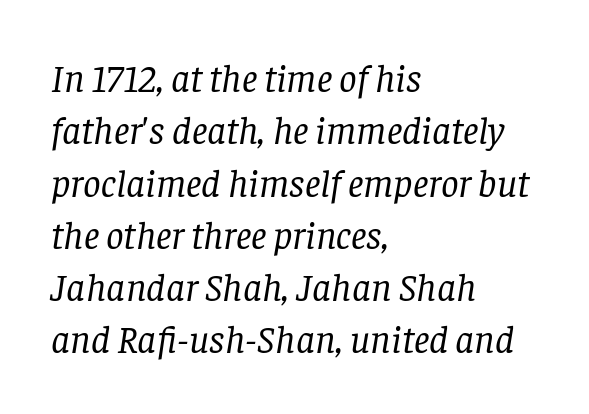
{"serif": "yes", "italic": "yes", "lean": "right", "slant_degrees": 8, "bold": "no", "weight": "regular", "width": "normal", "stroke_contrast": "low", "x_height": "large", "monospaced": "no", "underline": "no", "align": "left", "line_spacing": "normal", "line_spacing_ratio": 1.34, "letter_spacing": "normal", "letter_spacing_em": 0.0, "glyph_px": 39}
